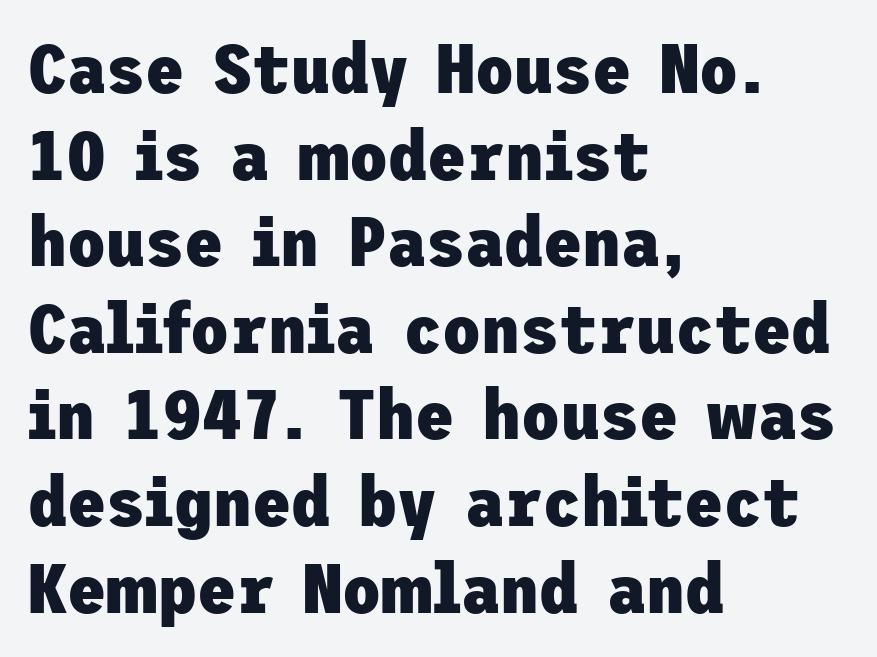
Each letter's strokes conclude bluntly, with no projecting serifs. Rendered with straight, roman letterforms. A bare baseline throughout the passage. You'd pick this weight for a headline — it's a proper bold. Notice how the passage keeps a crisp vertical edge on the left only. The horizontal fit of the characters is conventional and even.
